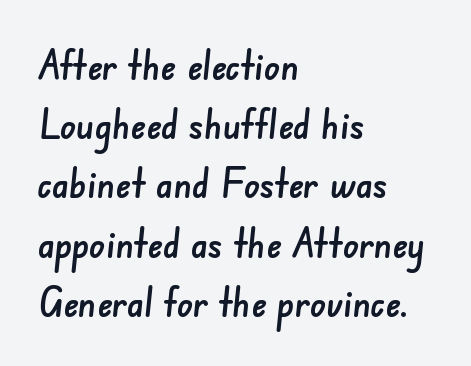
I'd call this a sans setting — the letters go barefoot. The letters advance in unequal steps, a hallmark of proportional type. Vertically, the passage feels balanced, rows spaced as you'd expect. The face used here is rendered with its standard letterfit. The area under the type is left untouched. Horizontal alignment here is leftward, the default for most running prose.
